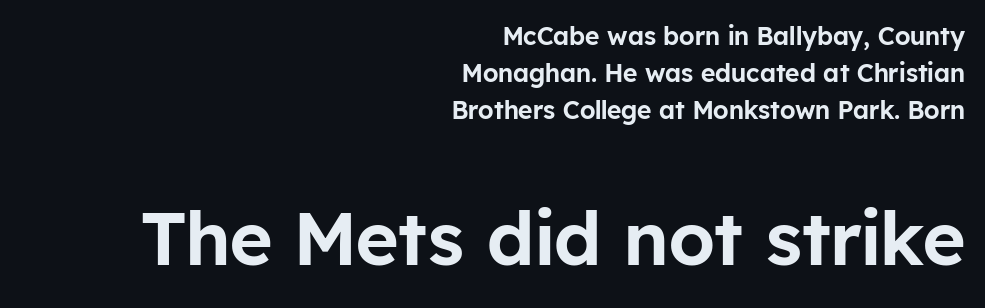
Q: Is the text italic (slanted)? A: No, it is upright.
Q: Is the typeface a serif or a sans-serif typeface? A: Sans-serif.
Q: Is the text underlined? A: No.
Q: How is the paragraph aligned? A: Right-aligned.
Q: Is the spacing between letters normal or unusually wide? A: Normal.
Q: Is the spacing between lines tight, normal or loose? A: Normal.
Q: Which block of text is set in a larger size, the first (top) or the second (bottom)? A: The second (bottom) one.
Q: Width (condensed, normal, or wide)? A: Normal.
Q: Stroke contrast? A: Low.
Q: x-height? A: Medium.
Q: Monospaced? A: No.
